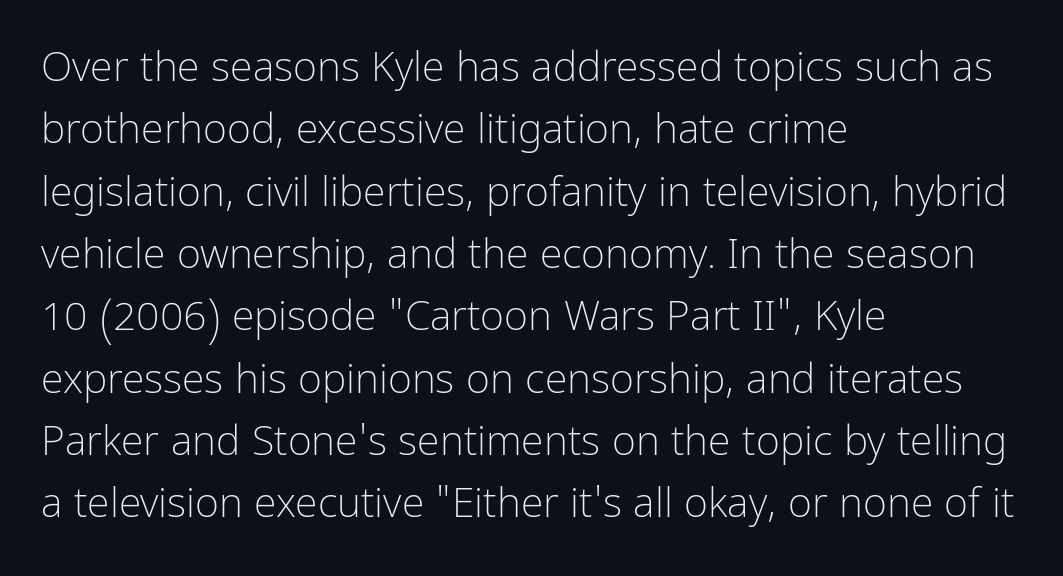
{"serif": "no", "italic": "no", "bold": "no", "weight": "light", "width": "condensed", "stroke_contrast": "low", "x_height": "medium", "monospaced": "no", "underline": "no", "align": "left", "line_spacing": "normal", "line_spacing_ratio": 1.52, "letter_spacing": "normal", "letter_spacing_em": 0.0, "glyph_px": 41}
